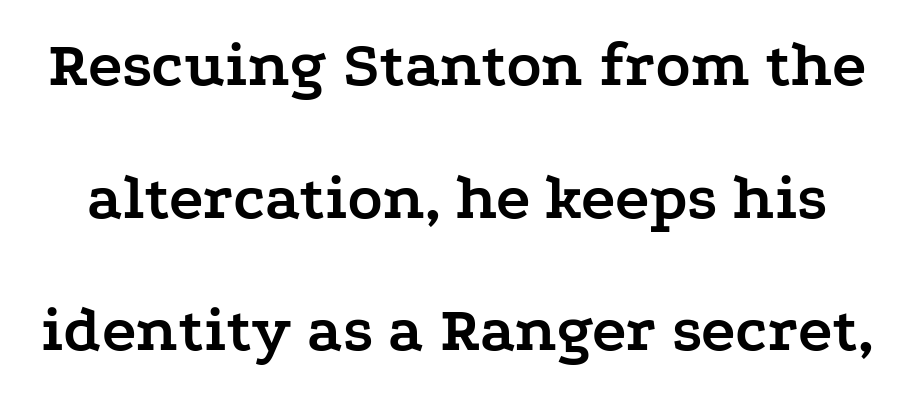
Q: Is the text bold? A: Yes.
Q: Is the text italic (slanted)? A: No, it is upright.
Q: Is the typeface a serif or a sans-serif typeface? A: Serif.
Q: Is the text underlined? A: No.
Q: Is the spacing between letters normal or unusually wide? A: Normal.
Q: Is the spacing between lines tight, normal or loose? A: Loose.
Q: Width (condensed, normal, or wide)? A: Wide.
Q: Stroke contrast? A: Low.
Q: x-height? A: Medium.
Q: Monospaced? A: No.
